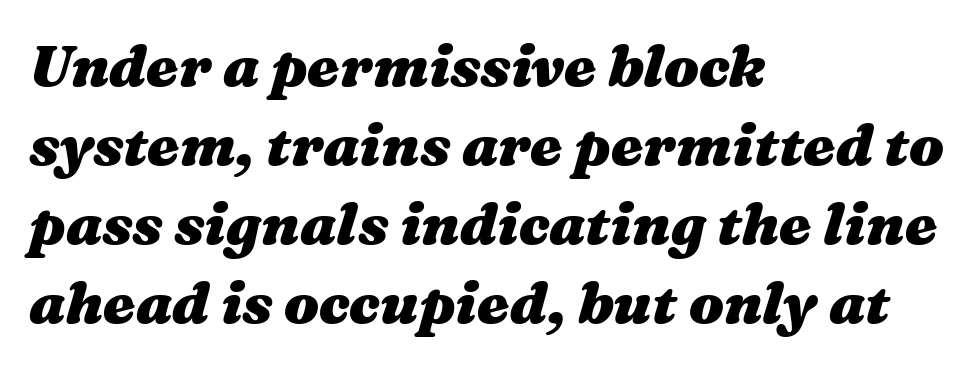
{"italic": "yes", "lean": "right", "slant_degrees": 16, "bold": "yes", "weight": "heavy", "width": "wide", "stroke_contrast": "medium", "x_height": "medium", "monospaced": "no", "underline": "no", "align": "left", "line_spacing": "normal", "line_spacing_ratio": 1.36, "letter_spacing": "normal", "letter_spacing_em": 0.0, "glyph_px": 58}
